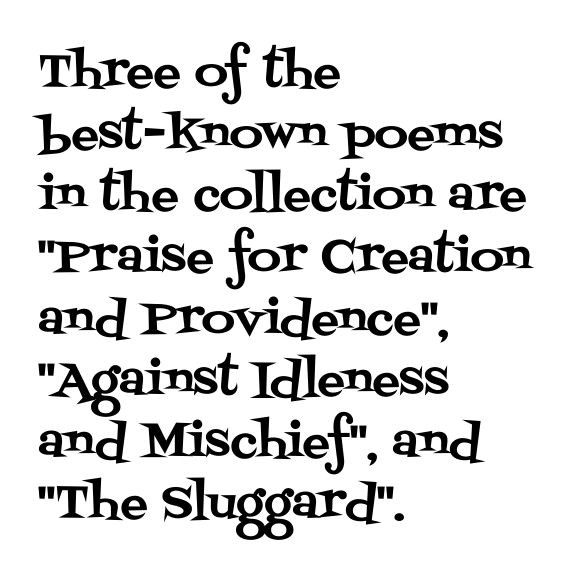
The image shows 46 px serif type, upright; set left-aligned, normal line spacing (1.34x), normal letter spacing, not underlined; medium stroke contrast and a large x-height.
